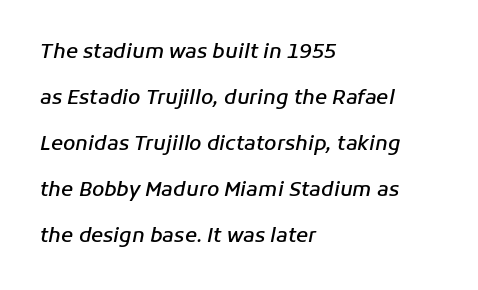
{"italic": "yes", "lean": "right", "slant_degrees": 11, "bold": "semi", "underline": "no", "align": "left", "line_spacing": "loose", "line_spacing_ratio": 2.3, "letter_spacing": "normal", "letter_spacing_em": 0.0, "glyph_px": 20}
